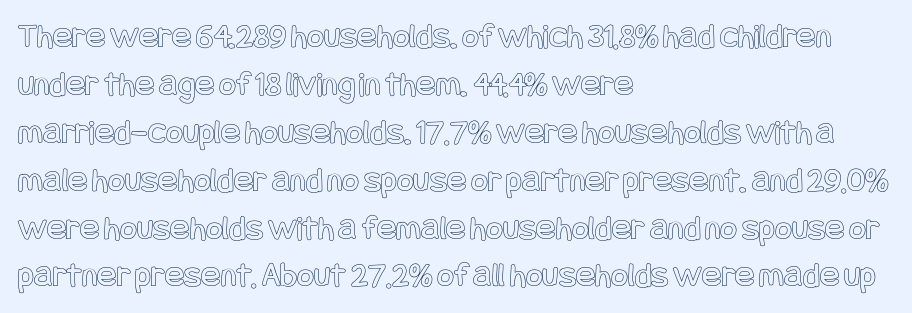
{"italic": "no", "width": "condensed", "x_height": "large", "underline": "no", "align": "left", "line_spacing": "normal", "line_spacing_ratio": 1.33, "letter_spacing": "normal", "letter_spacing_em": 0.0, "glyph_px": 36}
